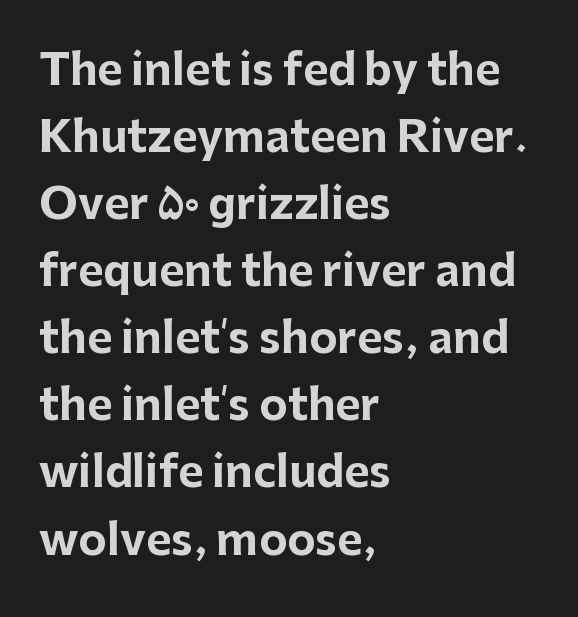
Q: Is the text bold? A: Yes.
Q: Is the text italic (slanted)? A: No, it is upright.
Q: Is the typeface a serif or a sans-serif typeface? A: Sans-serif.
Q: Is the text underlined? A: No.
Q: How is the paragraph aligned? A: Left-aligned.
Q: Is the spacing between letters normal or unusually wide? A: Normal.
Q: Is the spacing between lines tight, normal or loose? A: Normal.
Q: Width (condensed, normal, or wide)? A: Normal.
Q: Stroke contrast? A: Low.
Q: x-height? A: Medium.
Q: Monospaced? A: No.
